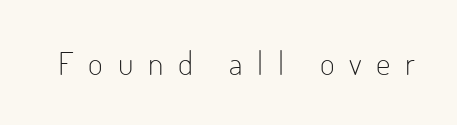
Q: Is the text bold? A: No.
Q: Is the text italic (slanted)? A: No, it is upright.
Q: Is the typeface a serif or a sans-serif typeface? A: Sans-serif.
Q: Is the text underlined? A: No.
Q: Is the spacing between letters normal or unusually wide? A: Unusually wide.
Q: Width (condensed, normal, or wide)? A: Condensed.
Q: Stroke contrast? A: Low.
Q: x-height? A: Small.
Q: Monospaced? A: No.
